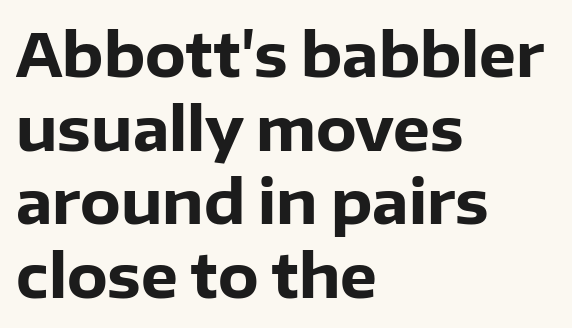
{"serif": "no", "italic": "no", "bold": "yes", "weight": "heavy", "width": "normal", "stroke_contrast": "low", "x_height": "medium", "monospaced": "no", "underline": "no", "align": "left", "line_spacing": "normal", "line_spacing_ratio": 1.25, "letter_spacing": "normal", "letter_spacing_em": 0.0, "glyph_px": 59}
